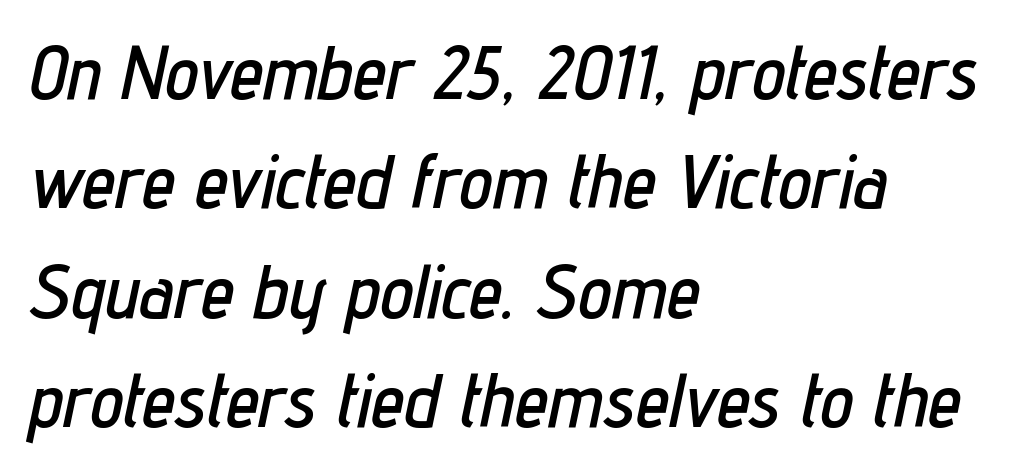
The font's italic variant was chosen for this text. The face used here is rendered with its standard letterfit. Think of a printed novel: that variable character pitch is what you see here. Rule under the text: the space is simply empty. Short and long lines alike share a common starting point at left.
